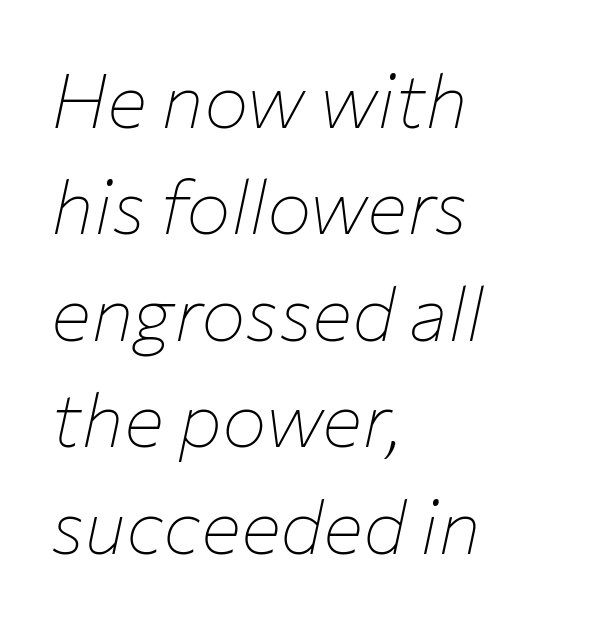
{"italic": "yes", "lean": "right", "slant_degrees": 12, "bold": "no", "weight": "thin", "width": "normal", "stroke_contrast": "low", "x_height": "medium", "monospaced": "no", "underline": "no", "align": "left", "line_spacing": "normal", "line_spacing_ratio": 1.42, "letter_spacing": "normal", "letter_spacing_em": 0.0, "glyph_px": 75}
